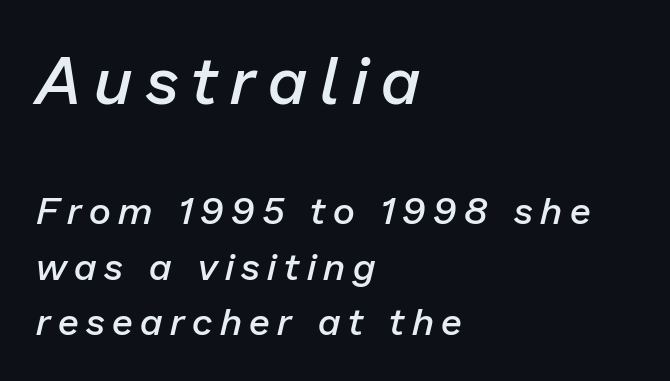
The image shows 66 px semibold type, italic (leaning right); set left-aligned, normal line spacing (1.46x), unusually wide letter spacing (+0.2 em), not underlined; the first (top) block is 1.74x larger; low stroke contrast and a medium x-height.
